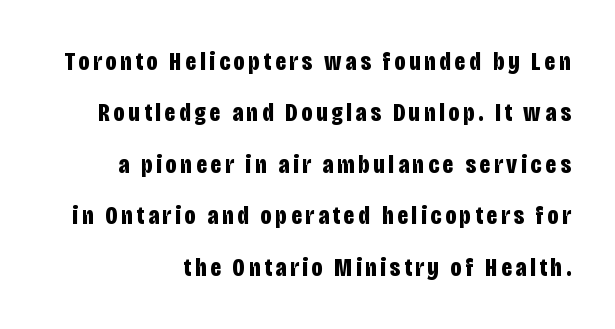
Notice the wide empty band between every row — that's loose leading. Notice how the stems are strictly vertical — no italics here. Heavy-handed strokes throughout: this text is bold. Only glyphs here, with clear space below each row. In CSS terms this would be text-align: right.
